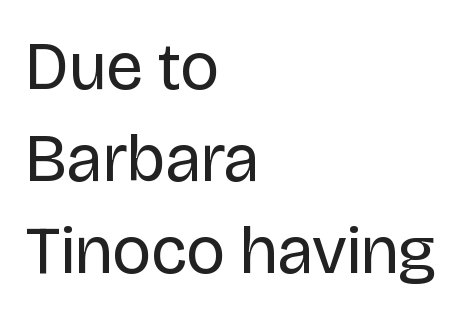
The image shows 67 px regular-weight sans-serif type, upright; set left-aligned, normal line spacing (1.37x), normal letter spacing, not underlined; low stroke contrast and a large x-height.
